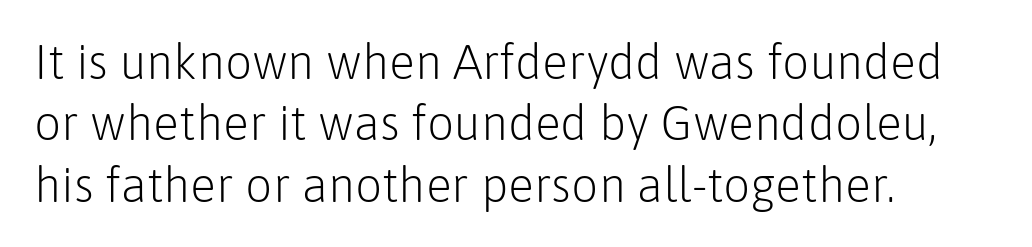
If you measured baseline to baseline, you'd find a middling distance. Posture: vertical. Think standard paragraph weight, or any step lighter than that. Layout note: lines flush left.
